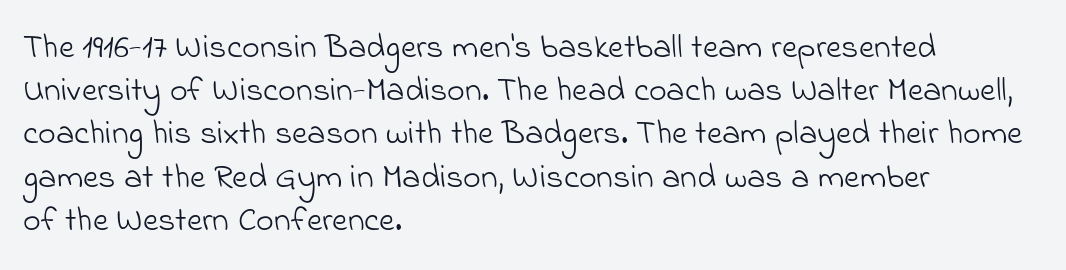
Serifs: no, the terminals of the letterforms are clean. Is this a fixed-width face? No — the glyphs have proportional, varying widths. Line spacing here is normal. No extra ink here — the face is not bold. Descenders are the only things crossing below the line.
